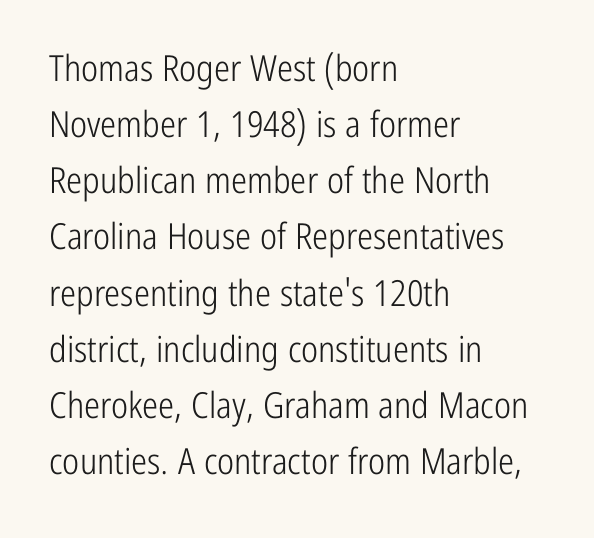
Q: Is the text bold? A: No.
Q: Is the text italic (slanted)? A: No, it is upright.
Q: Is the typeface a serif or a sans-serif typeface? A: Sans-serif.
Q: Is the text underlined? A: No.
Q: How is the paragraph aligned? A: Left-aligned.
Q: Is the spacing between letters normal or unusually wide? A: Normal.
Q: Is the spacing between lines tight, normal or loose? A: Normal.
Q: Width (condensed, normal, or wide)? A: Condensed.
Q: Stroke contrast? A: Low.
Q: x-height? A: Medium.
Q: Monospaced? A: No.
